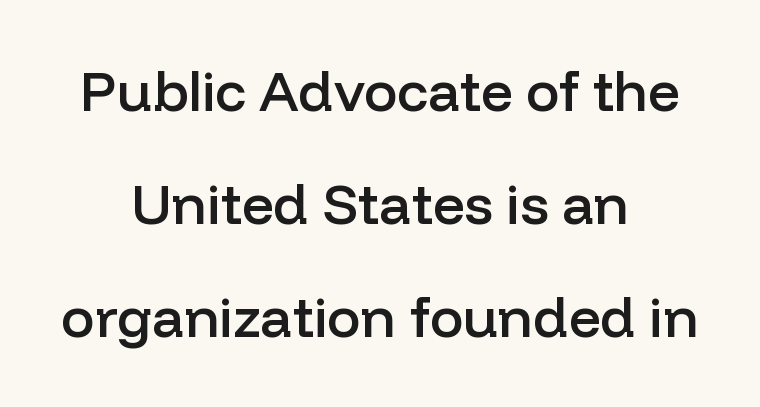
{"serif": "no", "italic": "no", "bold": "semi", "weight": "semibold", "width": "normal", "stroke_contrast": "low", "x_height": "medium", "monospaced": "no", "underline": "no", "align": "center", "line_spacing": "loose", "line_spacing_ratio": 2.02, "letter_spacing": "normal", "letter_spacing_em": 0.0, "glyph_px": 56}
